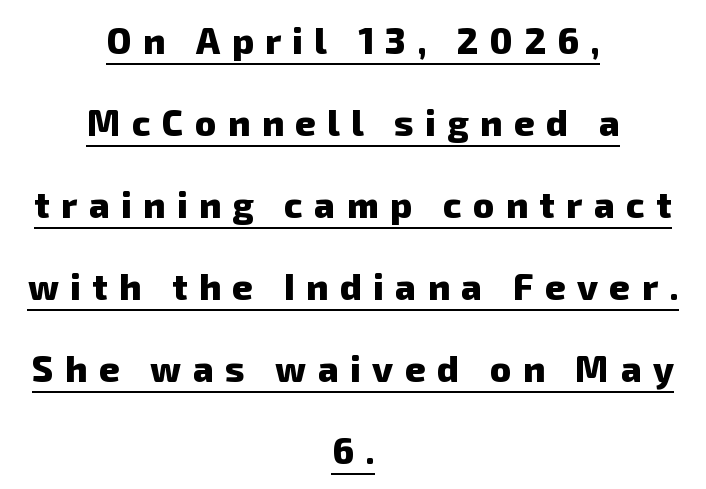
{"serif": "no", "bold": "yes", "weight": "heavy", "width": "normal", "stroke_contrast": "low", "x_height": "medium", "monospaced": "no", "underline": "yes", "align": "center", "line_spacing": "loose", "line_spacing_ratio": 2.28, "letter_spacing": "wide", "letter_spacing_em": 0.32, "glyph_px": 36}
